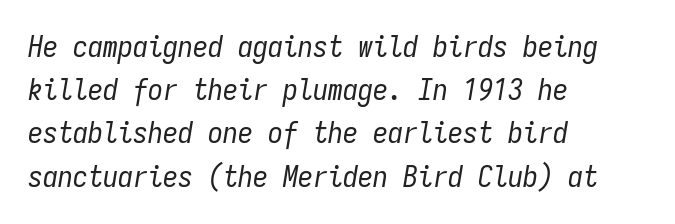
Q: Is the text bold? A: No.
Q: Is the text italic (slanted)? A: Yes, it leans right by about 9 degrees.
Q: Is the text underlined? A: No.
Q: How is the paragraph aligned? A: Left-aligned.
Q: Is the spacing between letters normal or unusually wide? A: Normal.
Q: Is the spacing between lines tight, normal or loose? A: Normal.
Q: Width (condensed, normal, or wide)? A: Condensed.
Q: Stroke contrast? A: Low.
Q: x-height? A: Medium.
Q: Monospaced? A: Yes.
